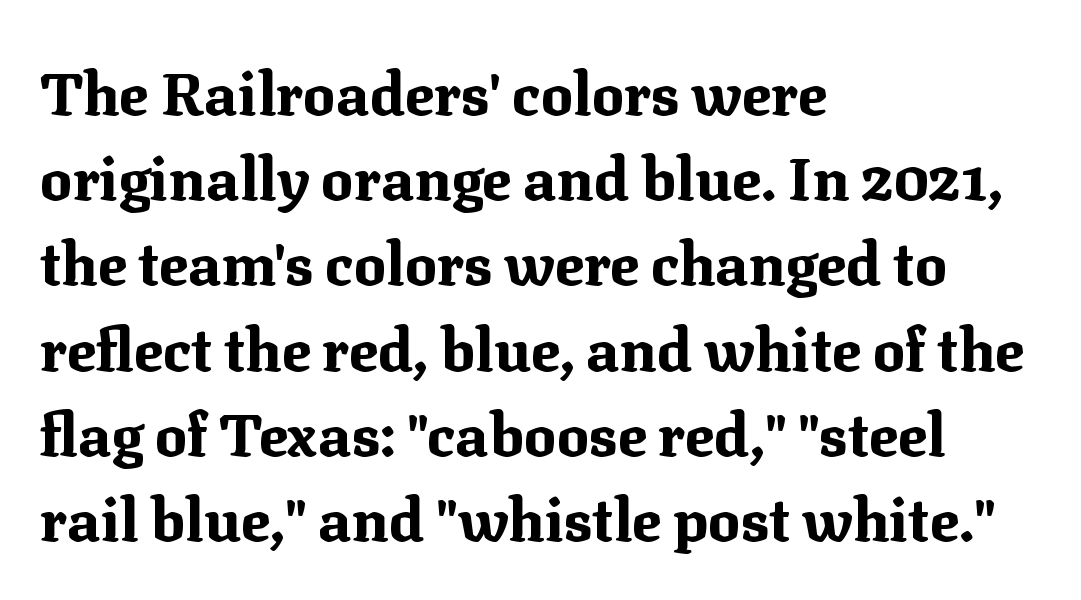
Font category for this specimen: serif. Default kerning and tracking; the words read as compact shapes. The lettering stays uniformly vertical, giving the passage a roman look. Leading: standard. Check the space under the baseline: it is left empty.
